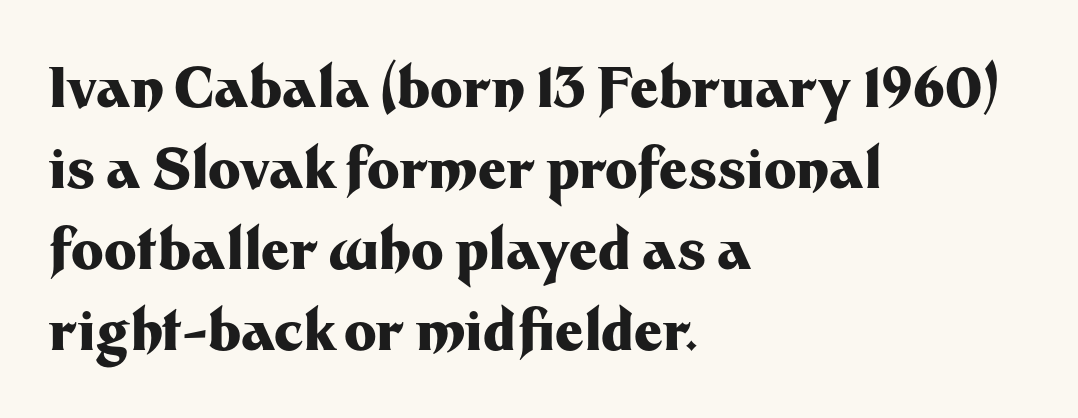
Q: Is the text bold? A: Yes.
Q: Is the text italic (slanted)? A: No, it is upright.
Q: Is the typeface a serif or a sans-serif typeface? A: Sans-serif.
Q: Is the text underlined? A: No.
Q: How is the paragraph aligned? A: Left-aligned.
Q: Is the spacing between letters normal or unusually wide? A: Normal.
Q: Is the spacing between lines tight, normal or loose? A: Normal.
Q: Width (condensed, normal, or wide)? A: Normal.
Q: Stroke contrast? A: Medium.
Q: x-height? A: Medium.
Q: Monospaced? A: No.
